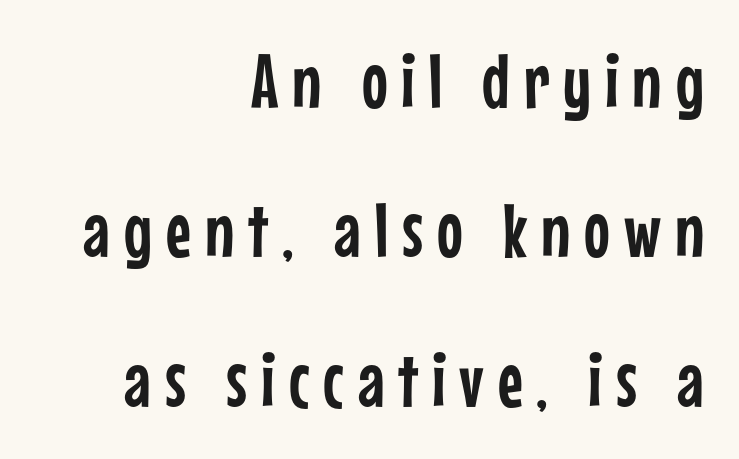
Q: Is the text italic (slanted)? A: No, it is upright.
Q: Is the typeface a serif or a sans-serif typeface? A: Sans-serif.
Q: Is the text underlined? A: No.
Q: How is the paragraph aligned? A: Right-aligned.
Q: Is the spacing between lines tight, normal or loose? A: Loose.
Q: Width (condensed, normal, or wide)? A: Condensed.
Q: Stroke contrast? A: Low.
Q: x-height? A: Medium.
Q: Monospaced? A: No.
